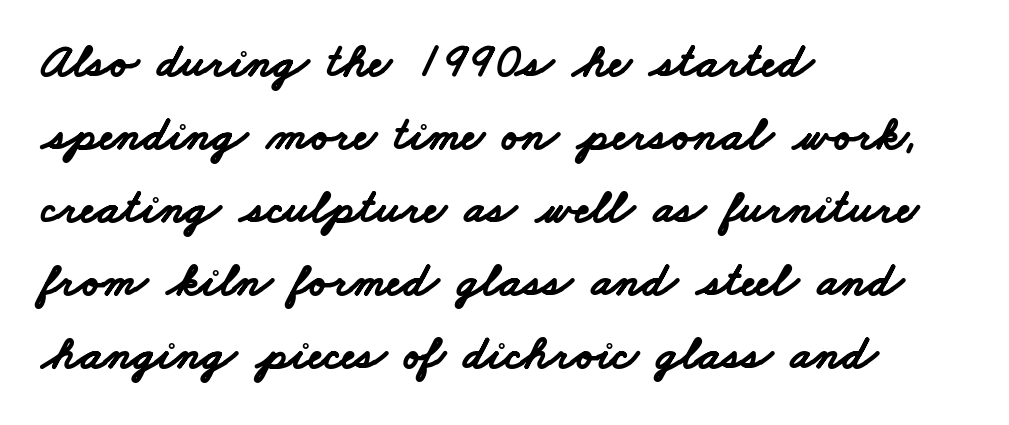
Here the designer chose a conventional face with non-uniform glyph widths. Look at the stroke-to-counter ratio: heavy, a bold. Check the space under the baseline: it is left empty. Compared with typical paragraphs, the rows here are spaced about the same.
